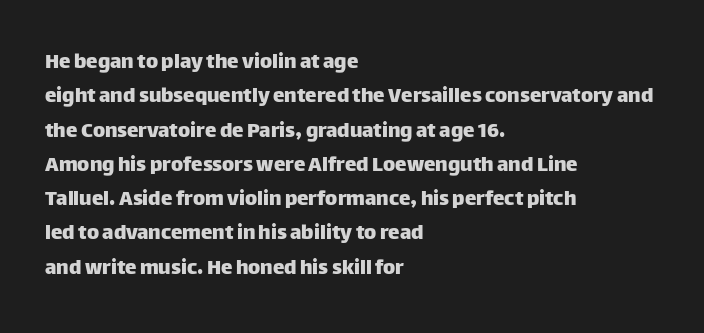
The image shows 23 px text type, upright; set left-aligned, normal line spacing (1.49x), normal letter spacing, not underlined.
